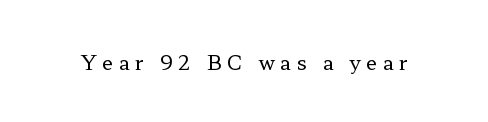
The image shows 20 px text type, upright; set unusually wide letter spacing (+0.28 em), not underlined.
